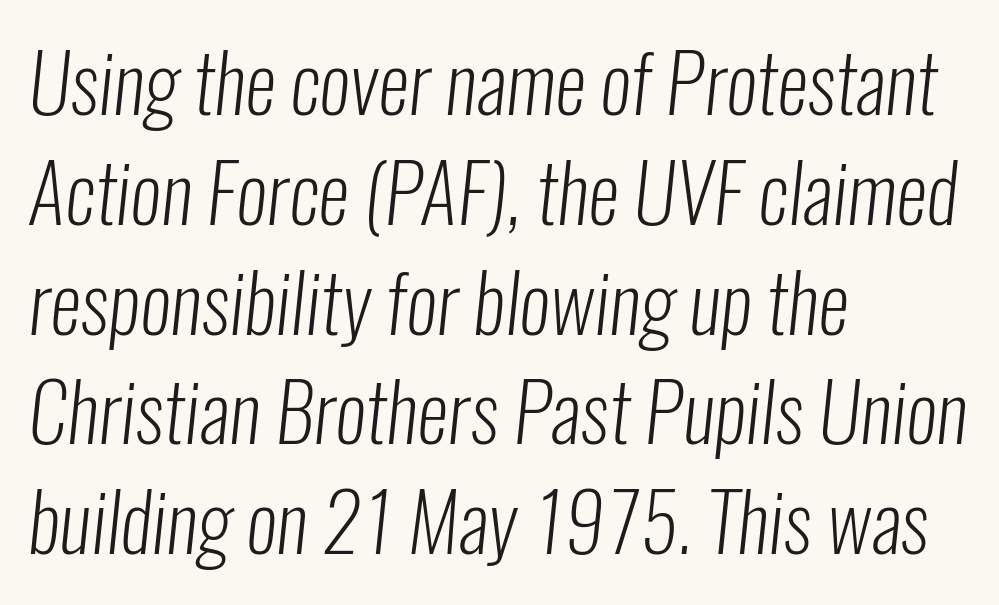
The image shows 79 px light, condensed sans-serif type; set left-aligned, normal line spacing (1.39x), normal letter spacing, not underlined; low stroke contrast and a medium x-height.
